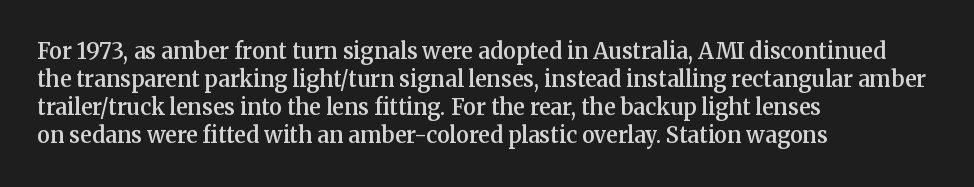
{"italic": "no", "bold": "semi", "underline": "no", "align": "left", "line_spacing": "normal", "line_spacing_ratio": 1.28, "letter_spacing": "normal", "letter_spacing_em": 0.0, "glyph_px": 22}
